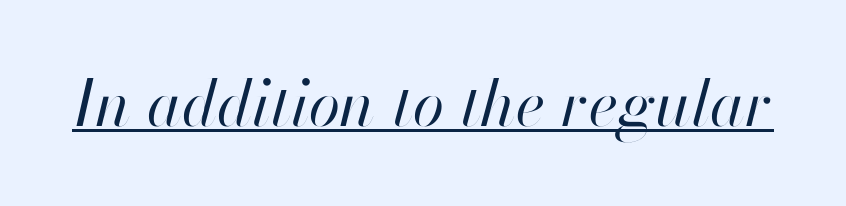
The image shows 64 px regular-weight type, italic (leaning right); set normal letter spacing, underlined; high stroke contrast and a small x-height.
